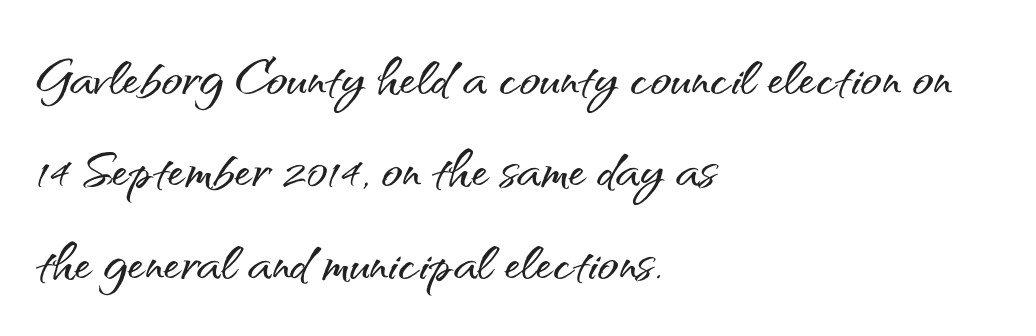
{"serif": "no", "width": "normal", "stroke_contrast": "medium", "x_height": "small", "monospaced": "no", "underline": "no", "align": "left", "line_spacing": "normal", "line_spacing_ratio": 1.34, "letter_spacing": "normal", "letter_spacing_em": 0.0, "glyph_px": 69}
